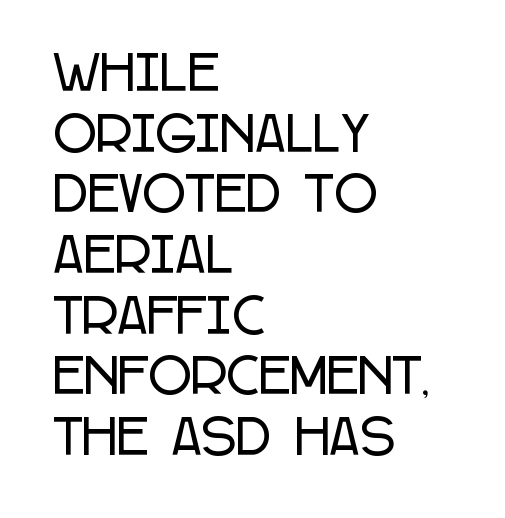
The image shows 47 px condensed sans-serif type, upright; set left-aligned, normal line spacing (1.29x), normal letter spacing, not underlined; low stroke contrast and a large x-height.
